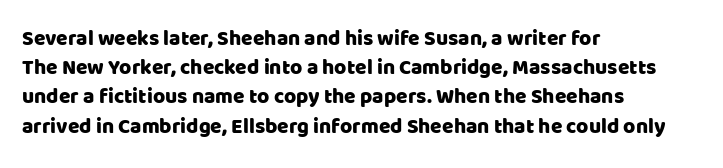
{"italic": "no", "underline": "no", "align": "left", "line_spacing": "normal", "line_spacing_ratio": 1.39, "letter_spacing": "normal", "letter_spacing_em": 0.0, "glyph_px": 21}
